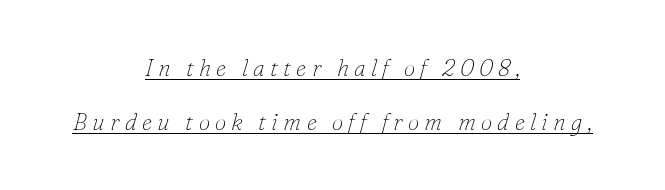
Horizontal alignment here is central, giving a formal, balanced look. Rendered with sloped, italic letterforms. Caption: lettering with a line underneath. Spacing between characters has been opened up far beyond the box default. The font is comparable to plain body text, perhaps lighter. Notice the wide empty band between every row — that's loose leading.
